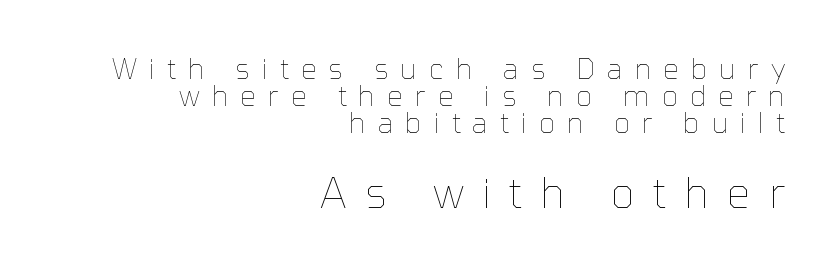
{"italic": "no", "bold": "no", "weight": "thin", "width": "normal", "stroke_contrast": "low", "x_height": "medium", "monospaced": "no", "underline": "no", "align": "right", "line_spacing": "tight", "line_spacing_ratio": 0.97, "letter_spacing": "wide", "letter_spacing_em": 0.43, "larger_block": "second", "size_ratio": 1.5, "glyph_px": 42}
